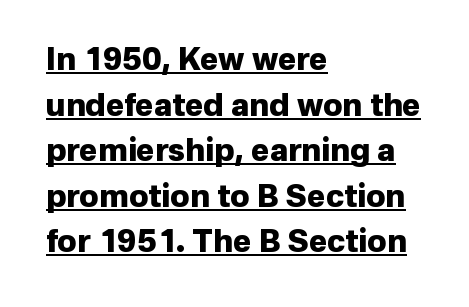
Q: Is the text bold? A: Yes.
Q: Is the text italic (slanted)? A: No, it is upright.
Q: Is the typeface a serif or a sans-serif typeface? A: Sans-serif.
Q: Is the text underlined? A: Yes.
Q: How is the paragraph aligned? A: Left-aligned.
Q: Is the spacing between letters normal or unusually wide? A: Normal.
Q: Is the spacing between lines tight, normal or loose? A: Normal.
Q: Width (condensed, normal, or wide)? A: Normal.
Q: Stroke contrast? A: Low.
Q: x-height? A: Medium.
Q: Monospaced? A: No.
